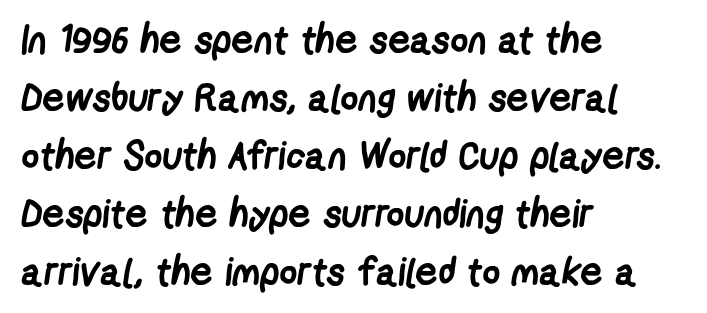
Q: Is the text bold? A: Yes.
Q: Is the typeface a serif or a sans-serif typeface? A: Sans-serif.
Q: Is the text underlined? A: No.
Q: How is the paragraph aligned? A: Left-aligned.
Q: Is the spacing between letters normal or unusually wide? A: Normal.
Q: Is the spacing between lines tight, normal or loose? A: Normal.
Q: Width (condensed, normal, or wide)? A: Condensed.
Q: Stroke contrast? A: Low.
Q: x-height? A: Medium.
Q: Monospaced? A: No.
